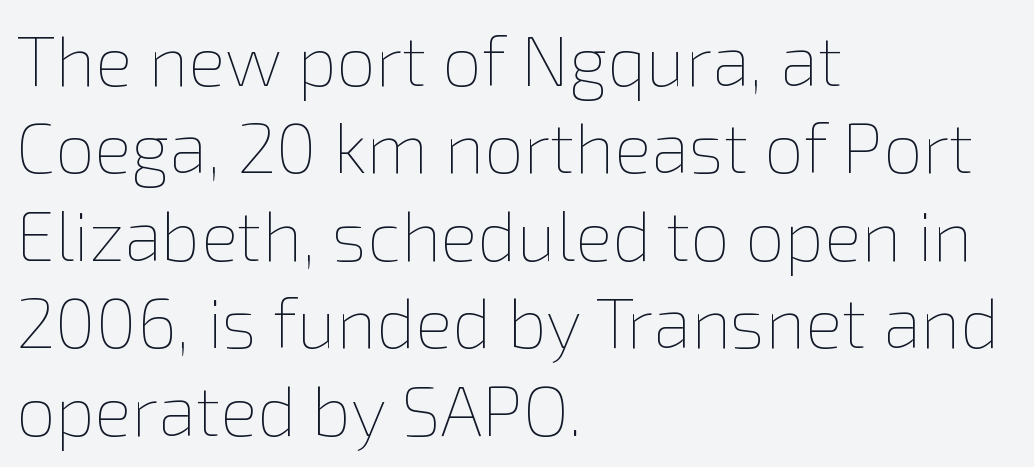
Q: Is the text bold? A: No.
Q: Is the text italic (slanted)? A: No, it is upright.
Q: Is the text underlined? A: No.
Q: How is the paragraph aligned? A: Left-aligned.
Q: Is the spacing between letters normal or unusually wide? A: Normal.
Q: Is the spacing between lines tight, normal or loose? A: Normal.
Q: Width (condensed, normal, or wide)? A: Normal.
Q: Stroke contrast? A: Low.
Q: x-height? A: Medium.
Q: Monospaced? A: No.
